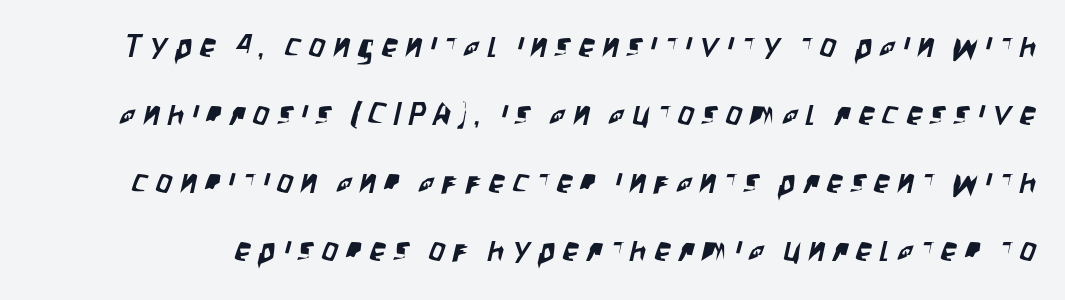
Q: Is the typeface a serif or a sans-serif typeface? A: Sans-serif.
Q: Is the text underlined? A: No.
Q: Is the spacing between letters normal or unusually wide? A: Unusually wide.
Q: Is the spacing between lines tight, normal or loose? A: Loose.
Q: Width (condensed, normal, or wide)? A: Condensed.
Q: Stroke contrast? A: Low.
Q: x-height? A: Large.
Q: Monospaced? A: No.
